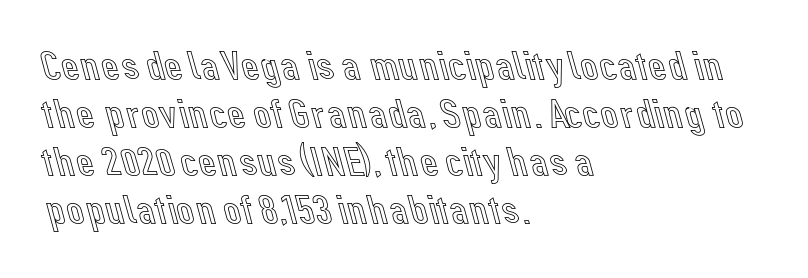
Decoration check: the copy has no underline. Think of a printed novel: that variable character pitch is what you see here. The letters sit at their default tracking, neither squeezed nor spread. Alignment: flush left.
